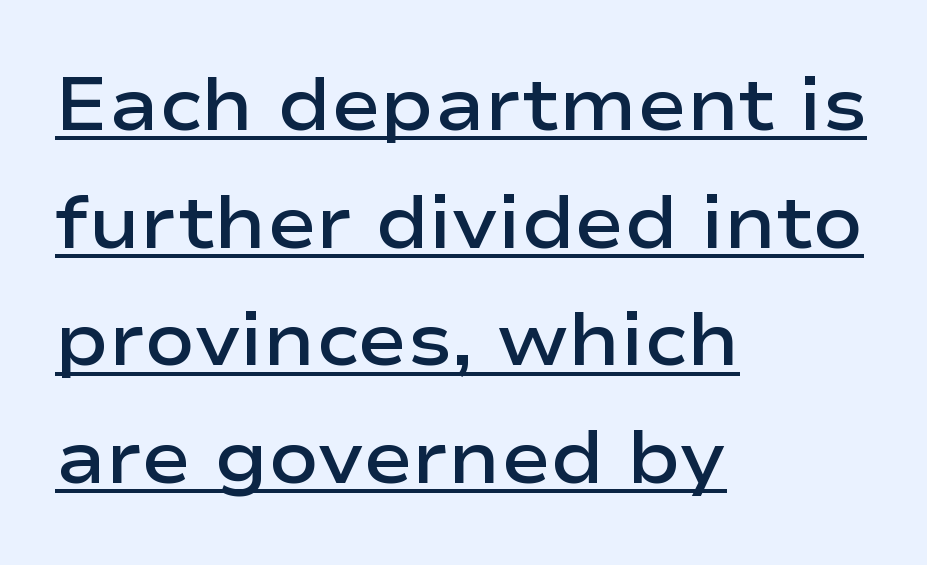
{"serif": "no", "italic": "no", "bold": "semi", "weight": "semibold", "width": "wide", "stroke_contrast": "low", "x_height": "medium", "monospaced": "no", "underline": "yes", "align": "left", "line_spacing": "normal", "line_spacing_ratio": 1.59, "letter_spacing": "normal", "letter_spacing_em": 0.0, "glyph_px": 74}
